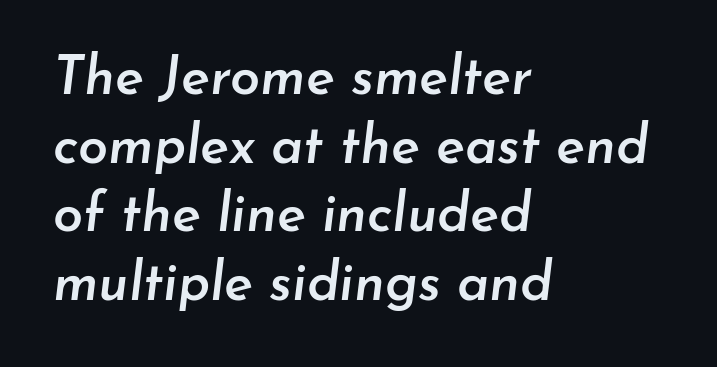
Q: Is the text bold? A: Semi-bold.
Q: Is the text italic (slanted)? A: Yes, it leans right by about 7 degrees.
Q: Is the text underlined? A: No.
Q: How is the paragraph aligned? A: Left-aligned.
Q: Is the spacing between letters normal or unusually wide? A: Normal.
Q: Is the spacing between lines tight, normal or loose? A: Normal.
Q: Width (condensed, normal, or wide)? A: Normal.
Q: Stroke contrast? A: Low.
Q: x-height? A: Small.
Q: Monospaced? A: No.
